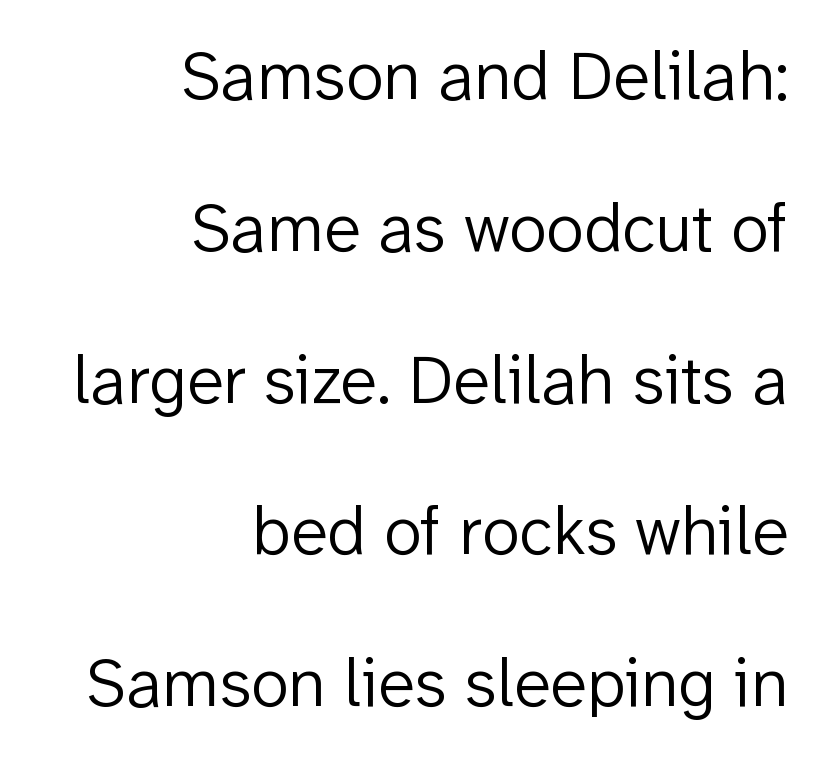
Q: Is the text bold? A: No.
Q: Is the text italic (slanted)? A: No, it is upright.
Q: Is the typeface a serif or a sans-serif typeface? A: Sans-serif.
Q: Is the text underlined? A: No.
Q: How is the paragraph aligned? A: Right-aligned.
Q: Is the spacing between letters normal or unusually wide? A: Normal.
Q: Is the spacing between lines tight, normal or loose? A: Loose.
Q: Width (condensed, normal, or wide)? A: Normal.
Q: Stroke contrast? A: Low.
Q: x-height? A: Medium.
Q: Monospaced? A: No.
